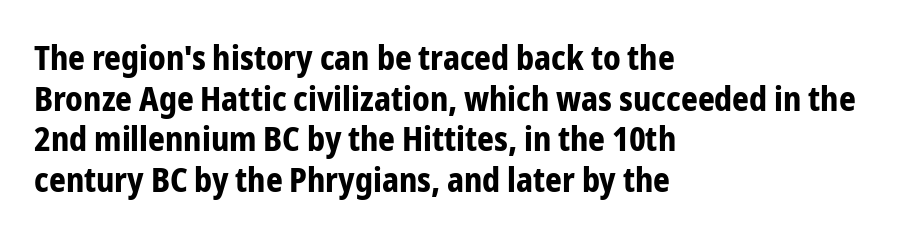
The image shows 33 px bold, condensed sans-serif type, upright; set left-aligned, line spacing 1.23x, normal letter spacing, not underlined; low stroke contrast and a medium x-height.
